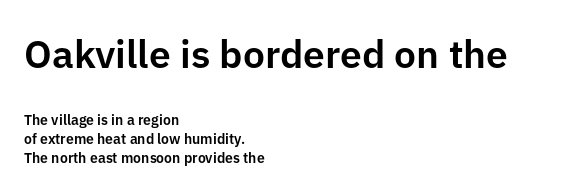
The image shows 39 px sans-serif type, upright; set left-aligned, normal line spacing (1.37x), normal letter spacing, not underlined; the first (top) block is 2.79x larger; low stroke contrast and a medium x-height.
